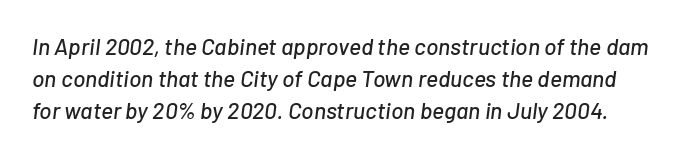
The image shows 23 px text type, italic (leaning right); set normal line spacing (1.4x), normal letter spacing, not underlined.
